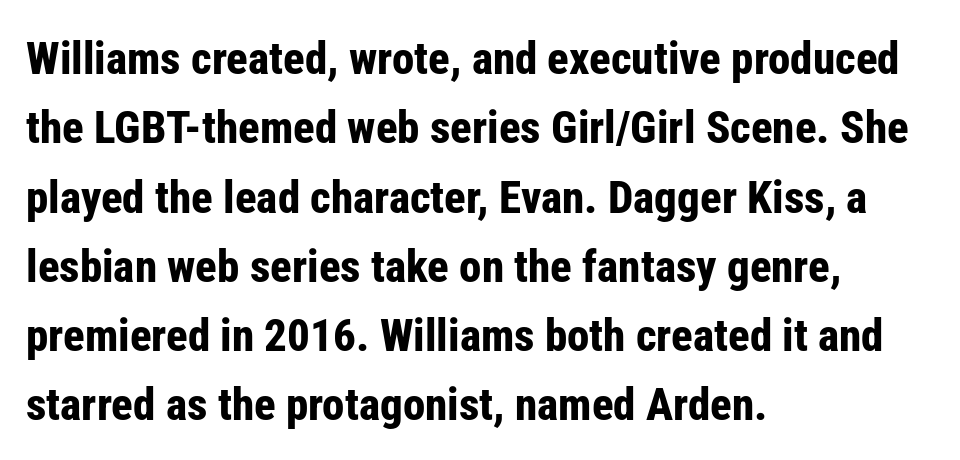
The image shows 45 px bold, condensed sans-serif type, upright; set left-aligned, normal line spacing (1.54x), normal letter spacing, not underlined; low stroke contrast and a medium x-height.
